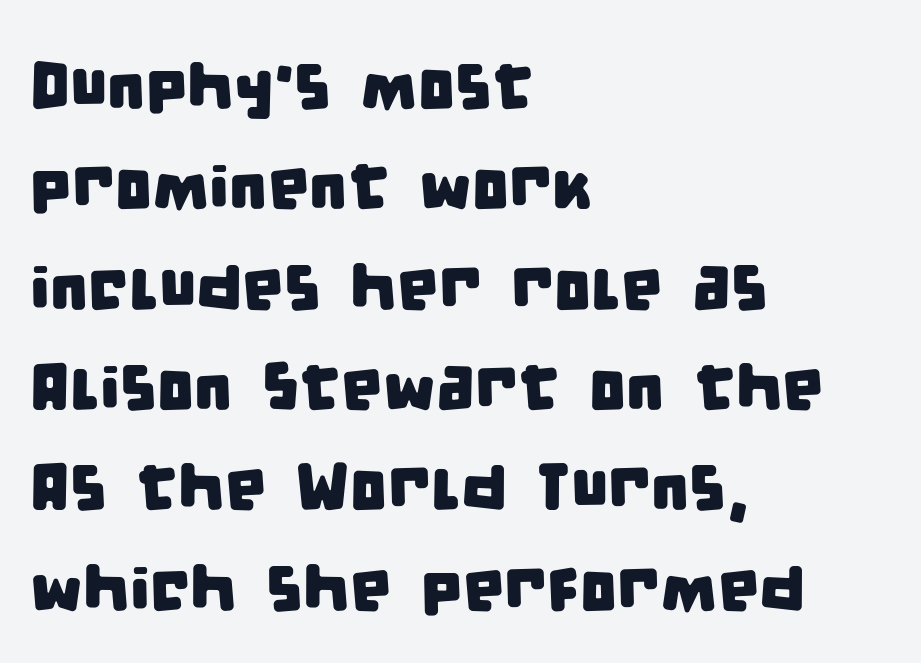
The image shows 66 px condensed sans-serif type; set left-aligned, normal line spacing (1.52x), normal letter spacing, not underlined; low stroke contrast and a large x-height.
